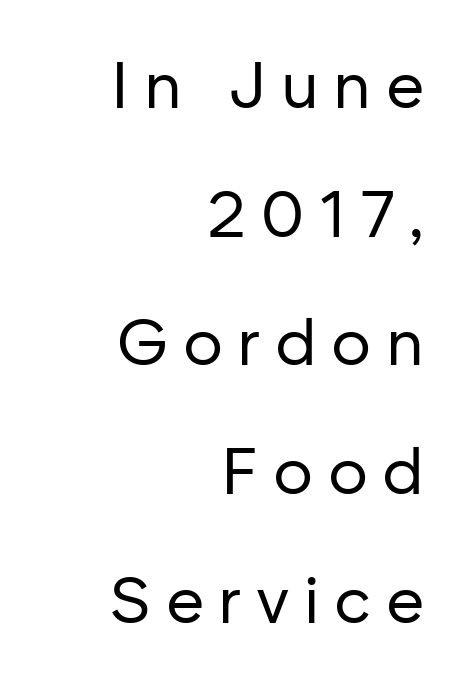
Q: Is the text bold? A: No.
Q: Is the text italic (slanted)? A: No, it is upright.
Q: Is the typeface a serif or a sans-serif typeface? A: Sans-serif.
Q: Is the text underlined? A: No.
Q: How is the paragraph aligned? A: Right-aligned.
Q: Is the spacing between letters normal or unusually wide? A: Unusually wide.
Q: Is the spacing between lines tight, normal or loose? A: Loose.
Q: Width (condensed, normal, or wide)? A: Normal.
Q: Stroke contrast? A: Low.
Q: x-height? A: Medium.
Q: Monospaced? A: No.
